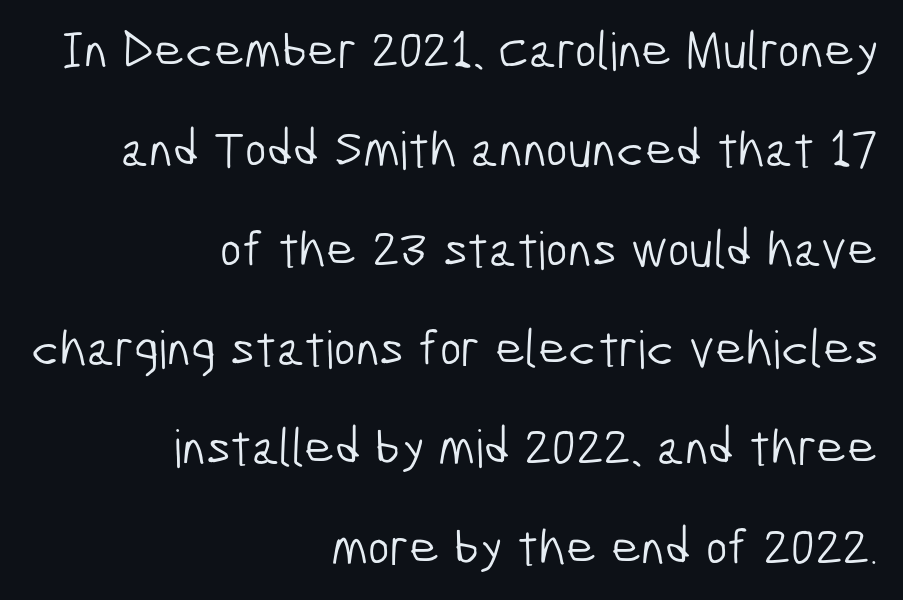
Beneath every word, the page is bare. What's the leading like? Stretched, with rows far apart. The paragraph shown leans on its right margin. The characters are drawn with everyday or finer stroke widths. The tracking reads as untouched default to a designer's eye.
